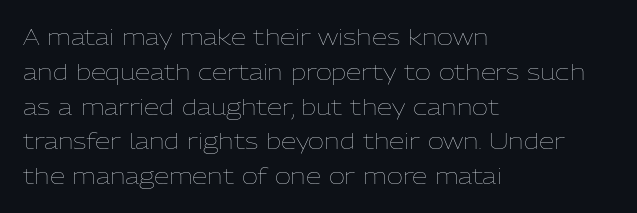
{"italic": "no", "bold": "no", "underline": "no", "align": "left", "line_spacing": "normal", "line_spacing_ratio": 1.58, "letter_spacing": "normal", "letter_spacing_em": 0.0, "glyph_px": 22}
